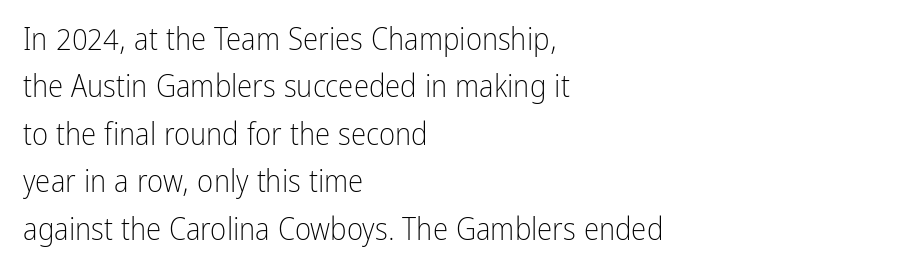
Q: Is the text bold? A: No.
Q: Is the text italic (slanted)? A: No, it is upright.
Q: Is the typeface a serif or a sans-serif typeface? A: Sans-serif.
Q: Is the text underlined? A: No.
Q: How is the paragraph aligned? A: Left-aligned.
Q: Is the spacing between letters normal or unusually wide? A: Normal.
Q: Is the spacing between lines tight, normal or loose? A: Normal.
Q: Width (condensed, normal, or wide)? A: Condensed.
Q: Stroke contrast? A: Low.
Q: x-height? A: Medium.
Q: Monospaced? A: No.
